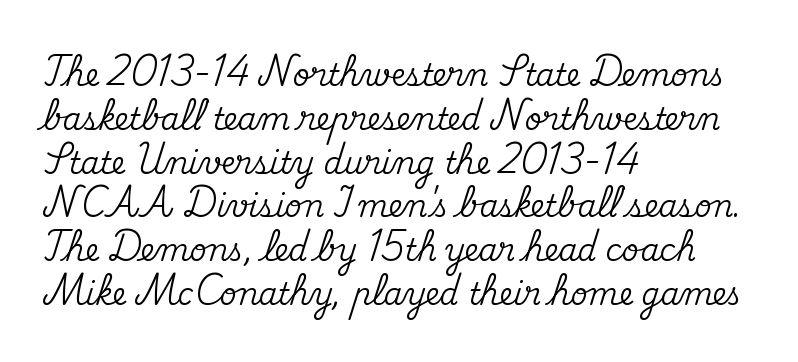
{"serif": "yes", "width": "normal", "stroke_contrast": "medium", "x_height": "small", "monospaced": "no", "underline": "no", "align": "left", "line_spacing": "normal", "line_spacing_ratio": 1.46, "letter_spacing": "normal", "letter_spacing_em": 0.0, "glyph_px": 30}
